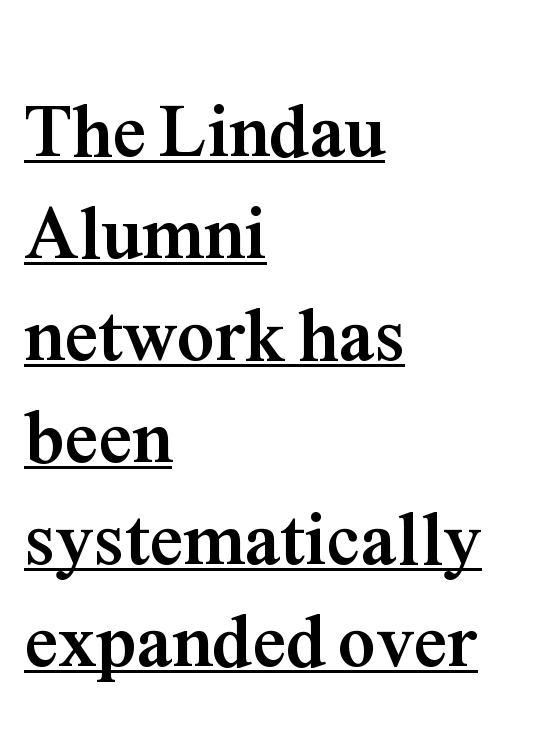
Each new line begins a customary step beneath the previous one. The face used here is proportionally spaced, like ordinary book or web type. Ordinary non-slanted type is in use. Small tapered or slab feet sit at the stroke ends, so this counts as serif. Is there an underline? Yes — a line sits under the letters. Standard letterfit; no display-style spreading of the glyphs.
